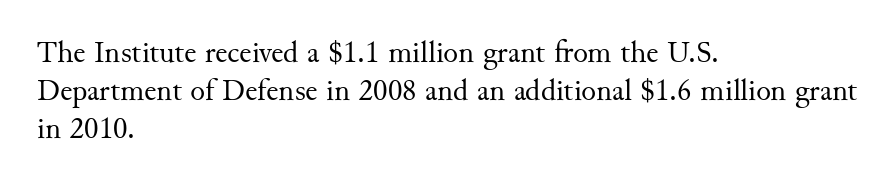
Q: Is the text bold? A: No.
Q: Is the text italic (slanted)? A: No, it is upright.
Q: Is the typeface a serif or a sans-serif typeface? A: Serif.
Q: Is the text underlined? A: No.
Q: How is the paragraph aligned? A: Left-aligned.
Q: Is the spacing between letters normal or unusually wide? A: Normal.
Q: Width (condensed, normal, or wide)? A: Normal.
Q: Stroke contrast? A: Medium.
Q: x-height? A: Small.
Q: Monospaced? A: No.
